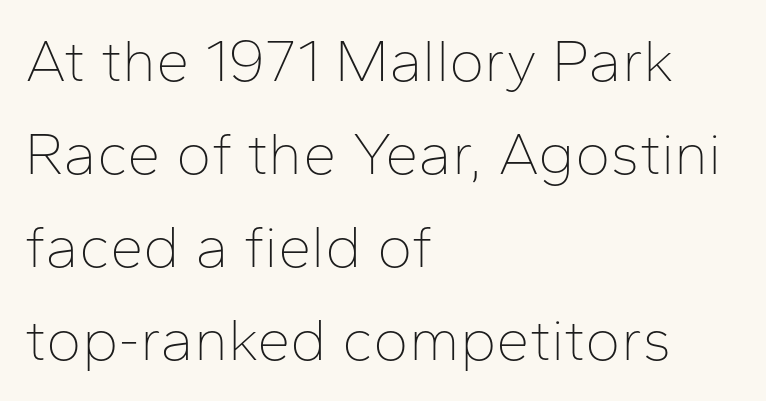
The glyphs are unaccompanied by any horizontal stroke below them. Italic? Not at all — the glyphs are vertical. This sample has the flowing, uneven cadence of proportional lettering. Line beginnings align vertically; line endings do not.
